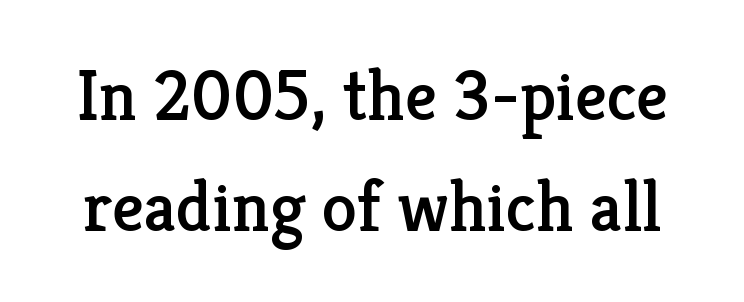
Q: Is the text italic (slanted)? A: No, it is upright.
Q: Is the typeface a serif or a sans-serif typeface? A: Serif.
Q: Is the text underlined? A: No.
Q: Is the spacing between letters normal or unusually wide? A: Normal.
Q: Is the spacing between lines tight, normal or loose? A: Normal.
Q: Width (condensed, normal, or wide)? A: Normal.
Q: Stroke contrast? A: Low.
Q: x-height? A: Medium.
Q: Monospaced? A: No.
